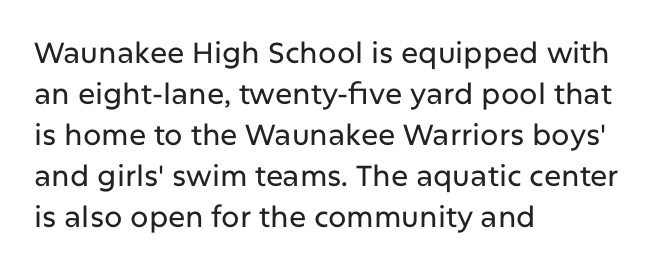
Q: Is the text italic (slanted)? A: No, it is upright.
Q: Is the typeface a serif or a sans-serif typeface? A: Sans-serif.
Q: Is the text underlined? A: No.
Q: How is the paragraph aligned? A: Left-aligned.
Q: Is the spacing between letters normal or unusually wide? A: Normal.
Q: Is the spacing between lines tight, normal or loose? A: Normal.
Q: Width (condensed, normal, or wide)? A: Normal.
Q: Stroke contrast? A: Low.
Q: x-height? A: Medium.
Q: Monospaced? A: No.
